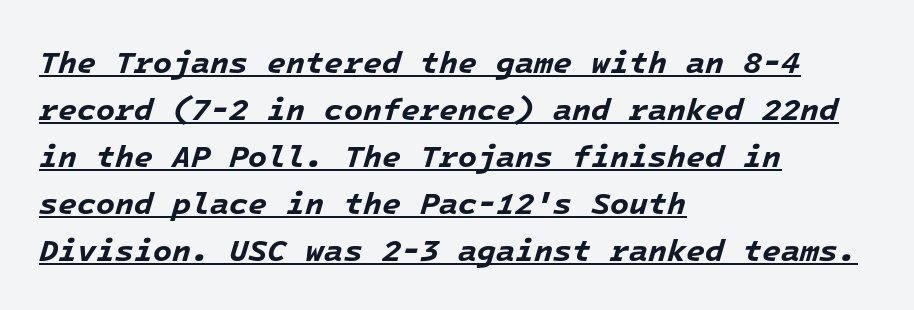
The image shows 31 px bold type, italic (leaning right), monospaced; set left-aligned, normal line spacing (1.52x), normal letter spacing, underlined; low stroke contrast and a medium x-height.
